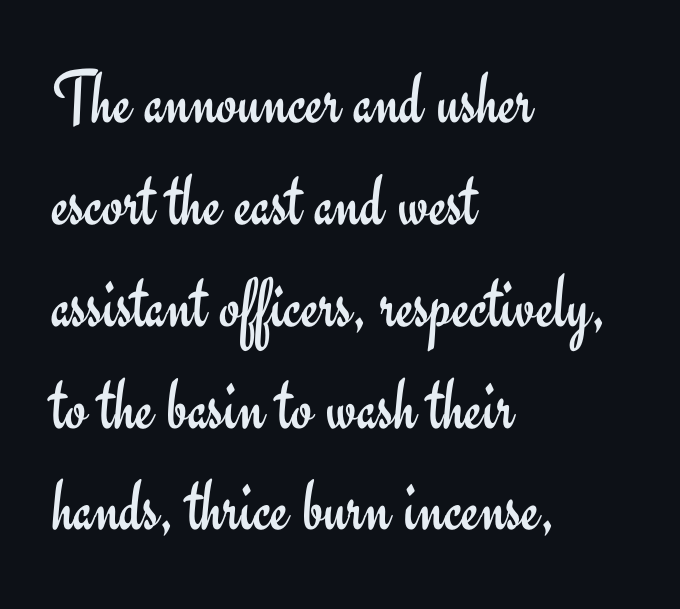
The image shows 76 px regular-weight sans-serif type; set left-aligned, normal line spacing (1.34x), normal letter spacing, not underlined; low stroke contrast and a small x-height.
